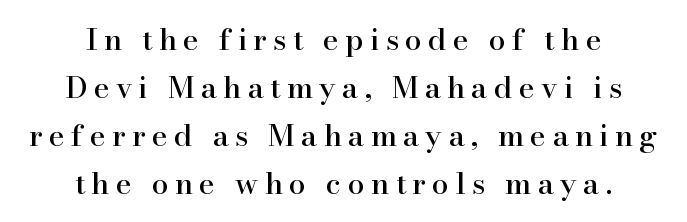
The image shows 30 px serif type, upright; set centered, normal line spacing (1.6x), unusually wide letter spacing (+0.21 em), not underlined; high stroke contrast and a small x-height.
